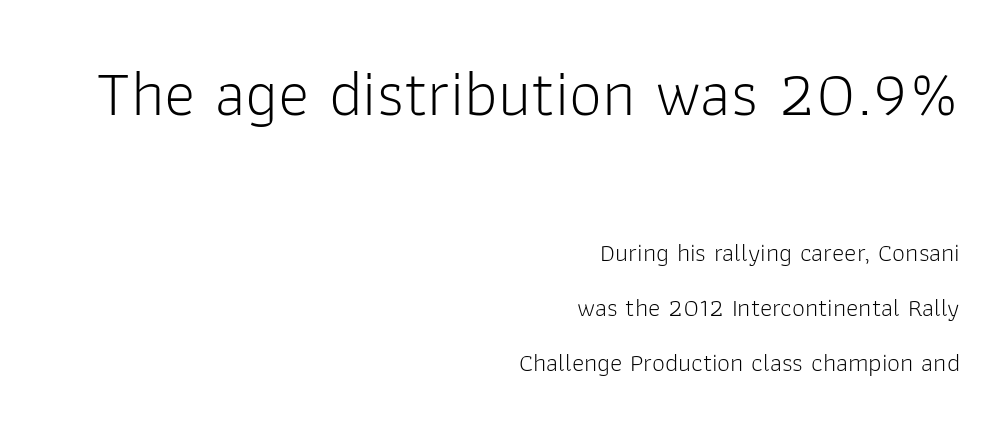
{"serif": "no", "italic": "no", "bold": "no", "weight": "light", "width": "normal", "stroke_contrast": "low", "x_height": "medium", "monospaced": "no", "underline": "no", "align": "right", "line_spacing": "loose", "line_spacing_ratio": 2.11, "letter_spacing": "normal", "letter_spacing_em": 0.0, "larger_block": "first", "size_ratio": 2.54, "glyph_px": 66}
